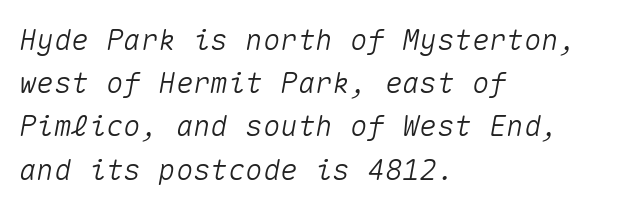
Q: Is the text italic (slanted)? A: Yes, it leans right by about 10 degrees.
Q: Is the text underlined? A: No.
Q: How is the paragraph aligned? A: Left-aligned.
Q: Is the spacing between letters normal or unusually wide? A: Normal.
Q: Is the spacing between lines tight, normal or loose? A: Normal.
Q: Width (condensed, normal, or wide)? A: Normal.
Q: Stroke contrast? A: Medium.
Q: x-height? A: Medium.
Q: Monospaced? A: Yes.
